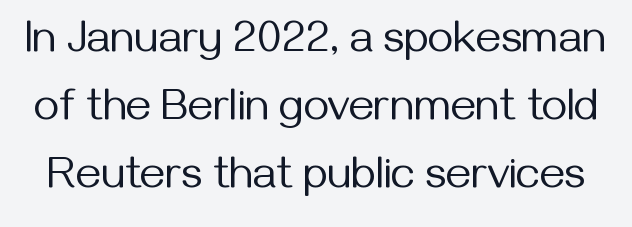
Q: Is the text bold? A: No.
Q: Is the text italic (slanted)? A: No, it is upright.
Q: Is the typeface a serif or a sans-serif typeface? A: Sans-serif.
Q: Is the text underlined? A: No.
Q: Is the spacing between letters normal or unusually wide? A: Normal.
Q: Is the spacing between lines tight, normal or loose? A: Normal.
Q: Width (condensed, normal, or wide)? A: Normal.
Q: Stroke contrast? A: Medium.
Q: x-height? A: Medium.
Q: Monospaced? A: No.
